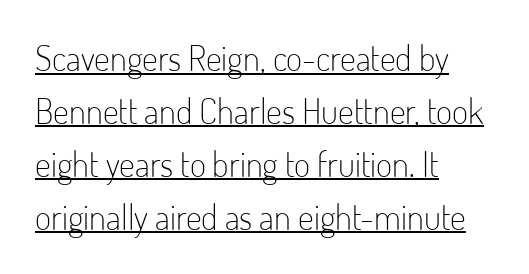
Weight: regular or lighter. The face used here is proportionally spaced, like ordinary book or web type. In designer terms, the underline attribute is active on this setting. Nobody touched the tracking dial on this one.
